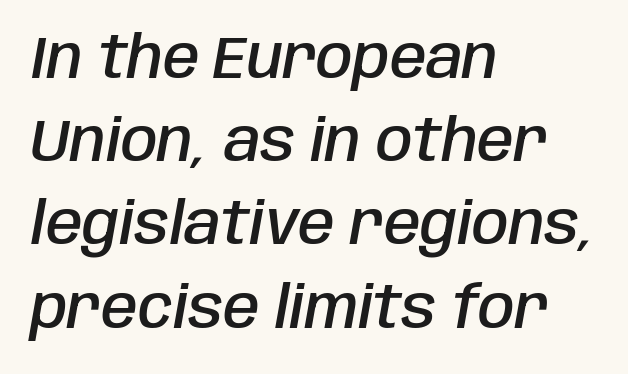
Q: Is the text bold? A: Semi-bold.
Q: Is the text italic (slanted)? A: Yes, it leans right by about 10 degrees.
Q: Is the text underlined? A: No.
Q: How is the paragraph aligned? A: Left-aligned.
Q: Is the spacing between letters normal or unusually wide? A: Normal.
Q: Is the spacing between lines tight, normal or loose? A: Normal.
Q: Width (condensed, normal, or wide)? A: Condensed.
Q: Stroke contrast? A: Low.
Q: x-height? A: Large.
Q: Monospaced? A: No.
